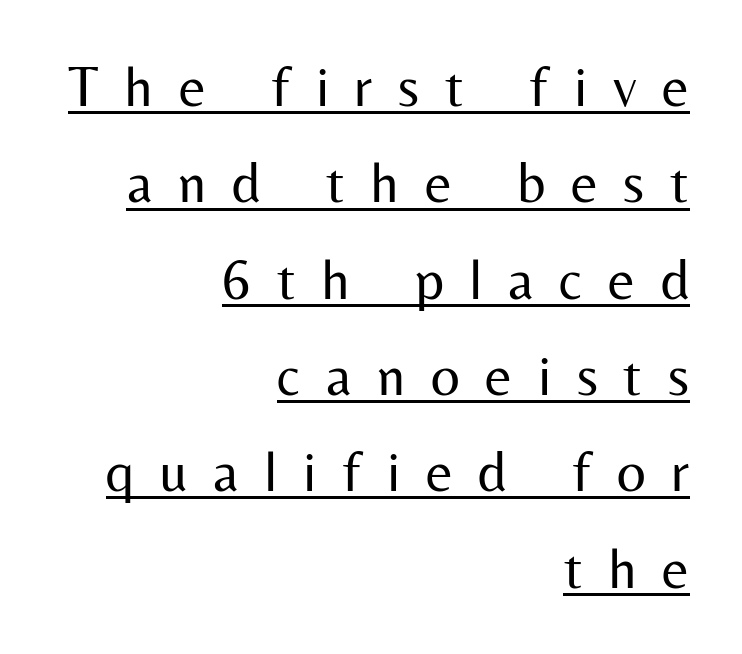
The image shows 57 px regular-weight sans-serif type, upright; set right-aligned, normal line spacing (1.69x), unusually wide letter spacing (+0.45 em), underlined; medium stroke contrast and a medium x-height.
